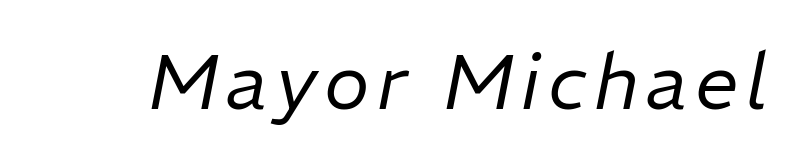
The image shows 77 px regular-weight type, italic (leaning right); set not underlined; low stroke contrast and a medium x-height.
